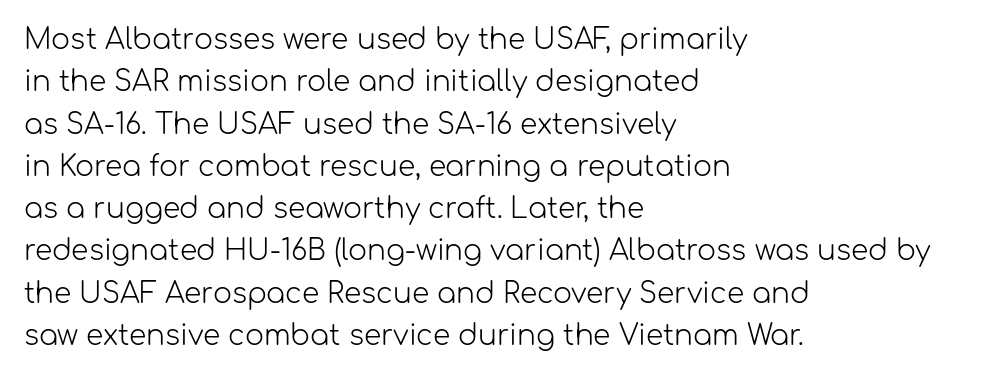
The image shows 28 px light sans-serif type, upright; set left-aligned, normal line spacing (1.51x), normal letter spacing, not underlined; low stroke contrast and a medium x-height.
